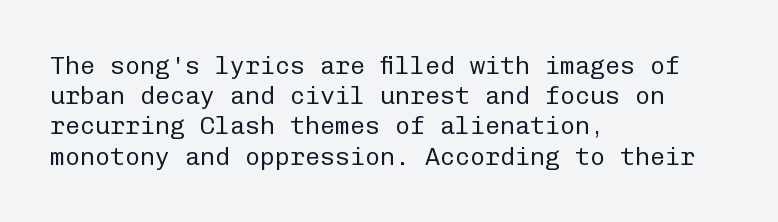
In terms of posture, this sample is upright. The rendering keeps characters at their native spacing. Caption: face not bold, strokes unweighted. The string is rendered with underlining switched off. Horizontal alignment here is leftward, the default for most running prose.
